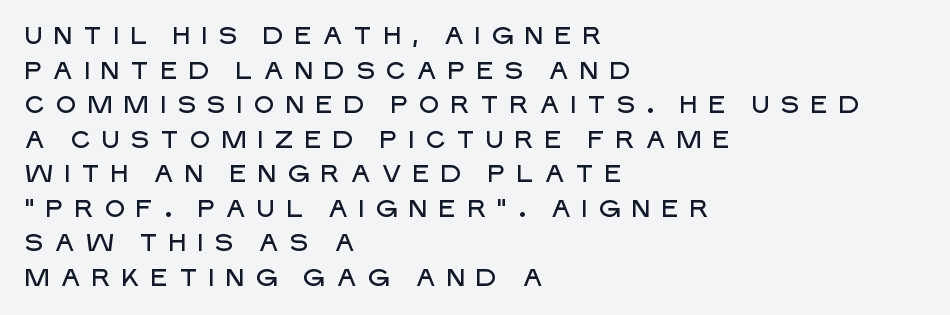
{"italic": "no", "underline": "no", "align": "left", "line_spacing": "normal", "line_spacing_ratio": 1.44, "letter_spacing": "wide", "letter_spacing_em": 0.4, "glyph_px": 24}
